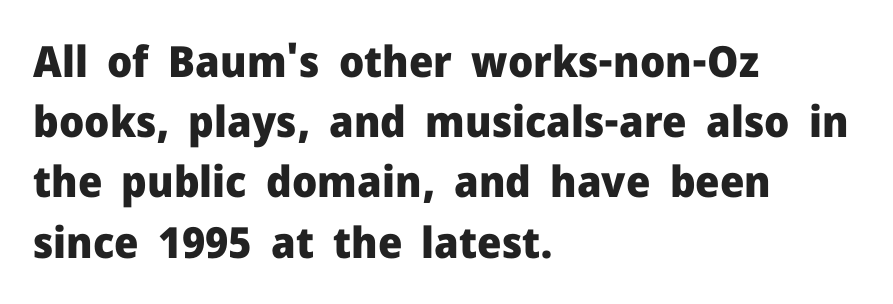
{"serif": "no", "italic": "no", "bold": "yes", "weight": "heavy", "width": "normal", "stroke_contrast": "low", "x_height": "medium", "monospaced": "no", "underline": "no", "align": "left", "line_spacing": "normal", "line_spacing_ratio": 1.4, "letter_spacing": "normal", "letter_spacing_em": 0.0, "glyph_px": 43}
